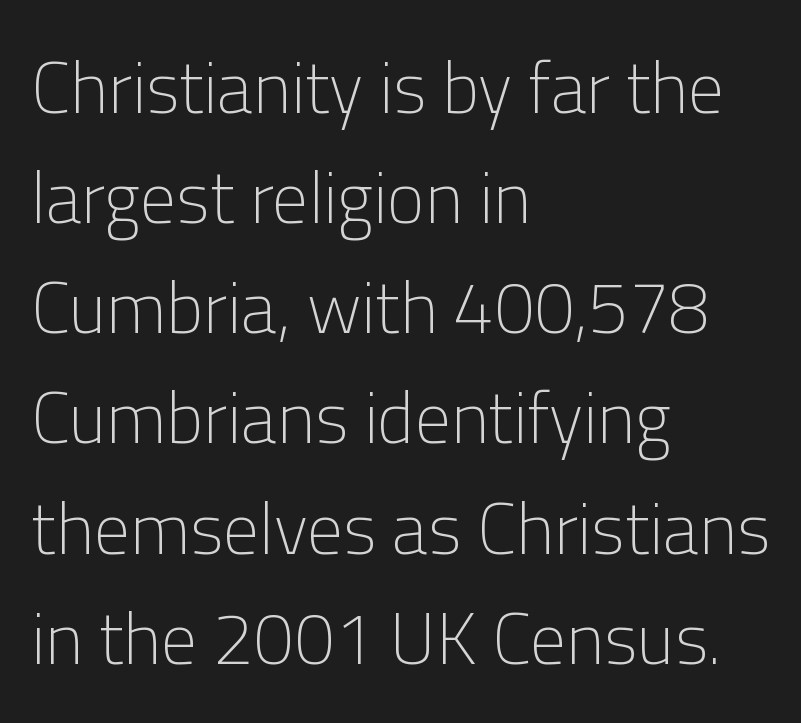
Underline: absent. Unlike italic type, these characters show no tilt at all. The compositor pushed each line to the left boundary. These lines are rendered in a variable-pitch font. Check where the strokes stop: nothing finishes them off — pure sans. The cut favours lightness, reaching ordinary text weight at its darkest.
